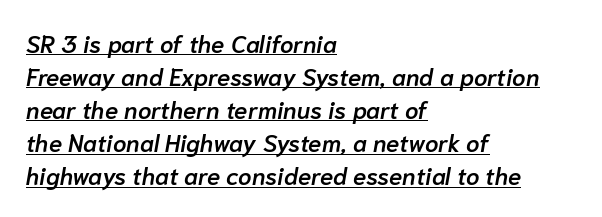
The image shows 24 px text type, italic (leaning right); set left-aligned, normal line spacing (1.38x), normal letter spacing, underlined.
